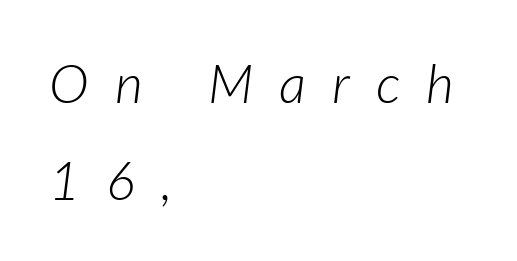
{"italic": "yes", "lean": "right", "slant_degrees": 7, "bold": "no", "weight": "light", "width": "normal", "stroke_contrast": "low", "x_height": "medium", "monospaced": "no", "underline": "no", "align": "left", "line_spacing_ratio": 1.79, "letter_spacing": "wide", "letter_spacing_em": 0.48, "glyph_px": 54}
